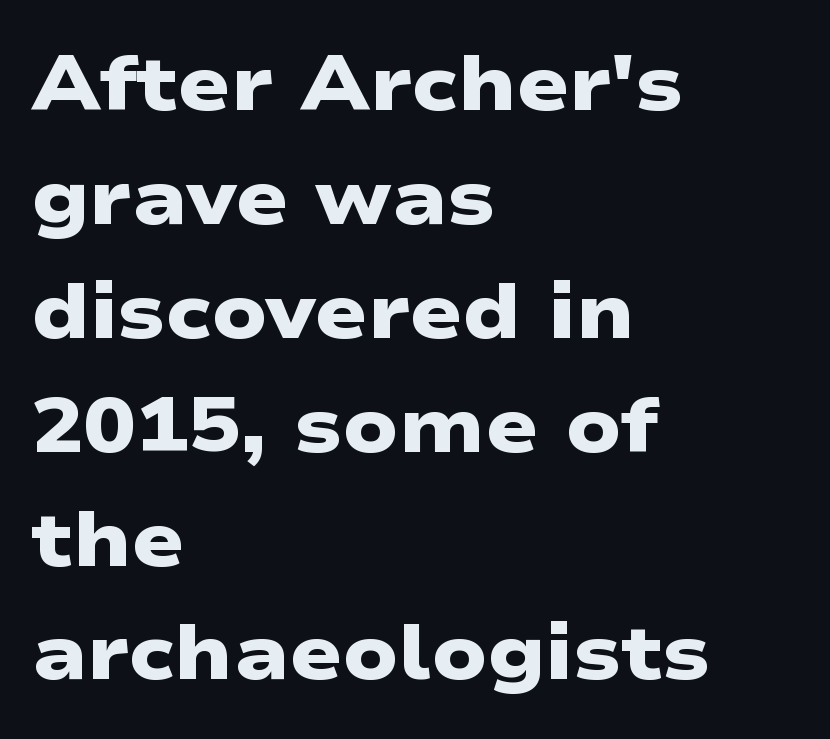
Q: Is the text bold? A: Yes.
Q: Is the typeface a serif or a sans-serif typeface? A: Sans-serif.
Q: Is the text underlined? A: No.
Q: How is the paragraph aligned? A: Left-aligned.
Q: Is the spacing between letters normal or unusually wide? A: Normal.
Q: Is the spacing between lines tight, normal or loose? A: Normal.
Q: Width (condensed, normal, or wide)? A: Wide.
Q: Stroke contrast? A: Low.
Q: x-height? A: Medium.
Q: Monospaced? A: No.
